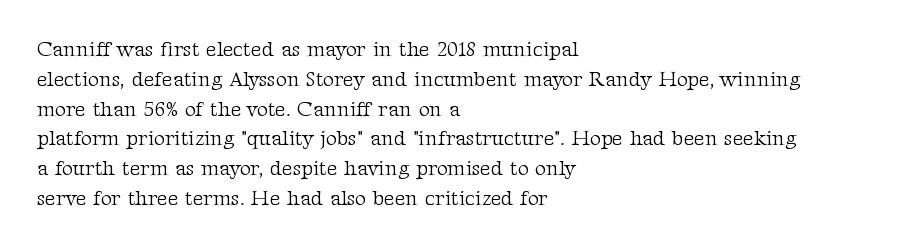
Quick note: interline space is typical. Nothing unusual about the tracking: characters are spaced as the font intends. Unmarked baselines from the first word to the last. No italicization has been applied; the sample stays upright.
